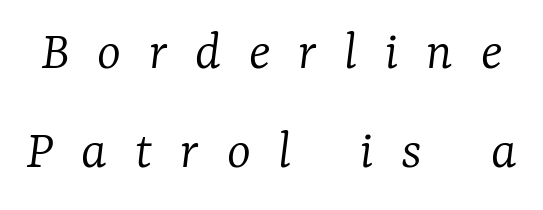
{"serif": "yes", "italic": "yes", "lean": "right", "slant_degrees": 7, "bold": "no", "weight": "light", "width": "normal", "stroke_contrast": "low", "x_height": "medium", "monospaced": "no", "underline": "no", "line_spacing_ratio": 1.74, "letter_spacing": "wide", "letter_spacing_em": 0.49, "glyph_px": 57}
